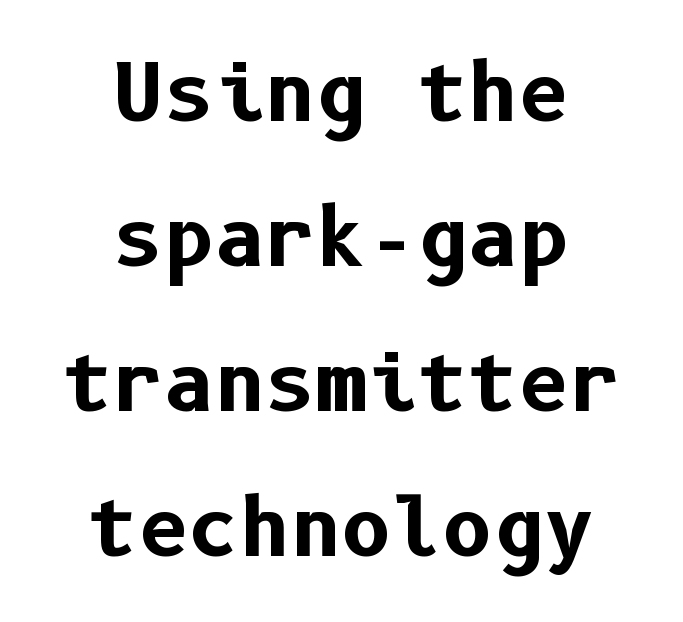
Ordinary non-slanted type is in use. Standard letterfit; no display-style spreading of the glyphs. Observe the absence of serifs on each vertical stroke in this sample. The text block is weighted toward neither margin, spreading evenly from the middle.
